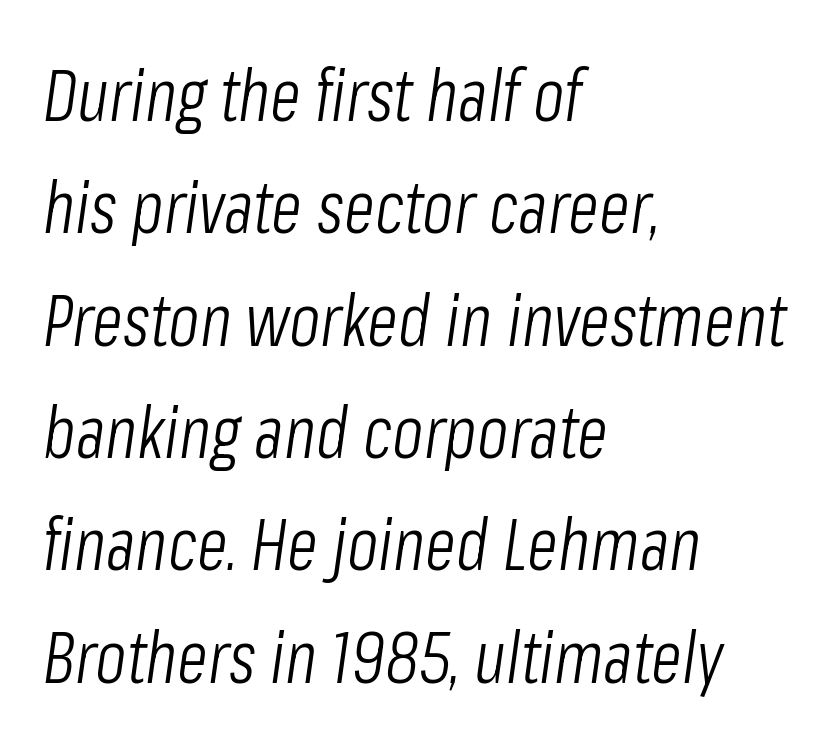
Q: Is the text bold? A: No.
Q: Is the text italic (slanted)? A: Yes, it leans right by about 8 degrees.
Q: Is the text underlined? A: No.
Q: How is the paragraph aligned? A: Left-aligned.
Q: Is the spacing between letters normal or unusually wide? A: Normal.
Q: Is the spacing between lines tight, normal or loose? A: Normal.
Q: Width (condensed, normal, or wide)? A: Condensed.
Q: Stroke contrast? A: Low.
Q: x-height? A: Medium.
Q: Monospaced? A: No.
